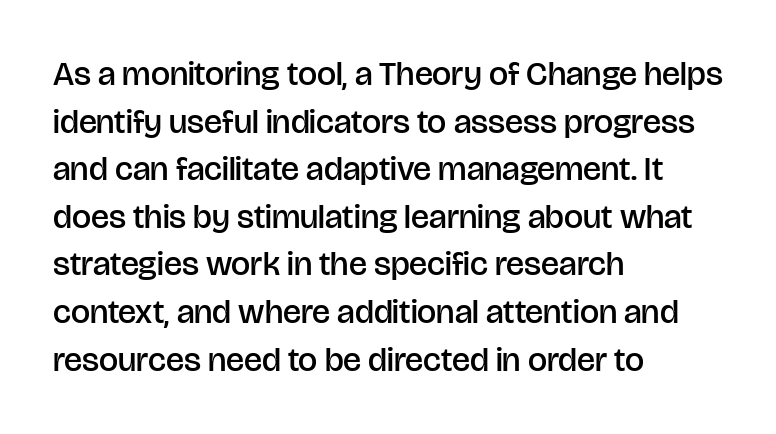
{"serif": "no", "italic": "no", "bold": "semi", "weight": "semibold", "width": "normal", "stroke_contrast": "low", "x_height": "large", "monospaced": "no", "underline": "no", "align": "left", "line_spacing": "normal", "line_spacing_ratio": 1.4, "letter_spacing": "normal", "letter_spacing_em": 0.0, "glyph_px": 34}
